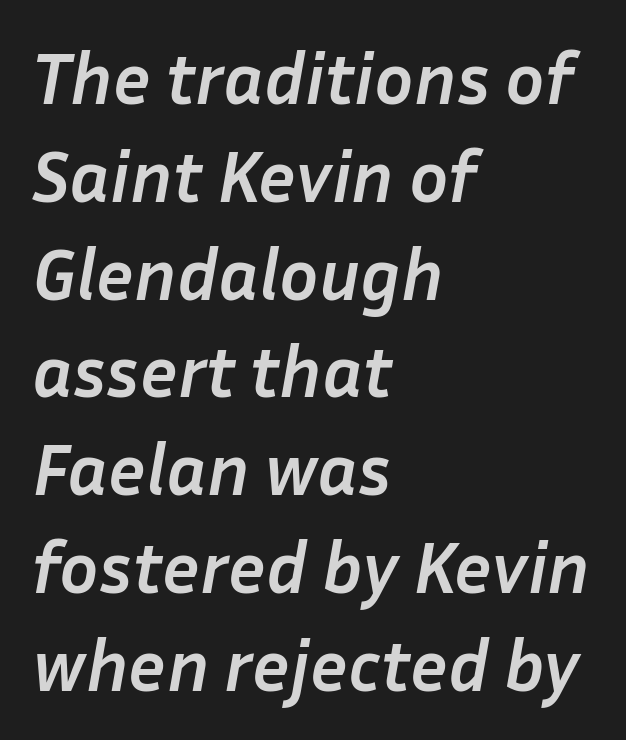
A typesetter would call this zero additional tracking. Caption: multi-line text, flush left, ragged right. If you measured baseline to baseline, you'd find a middling distance. The letters are slanted; this is an italic face. The face used here has the dense, thick strokes of a bold.
